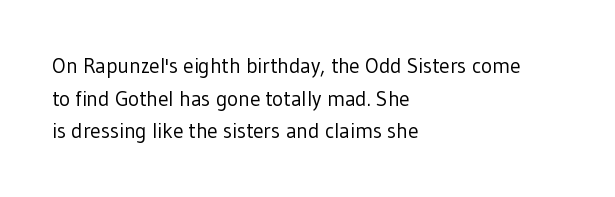
The axis of the letterforms is exactly vertical. Here the glyphs are tracked normally, forming tight word shapes. Descenders hang freely into open space. Line beginnings align vertically; line endings do not. The rows are spaced the way most documents space them.
